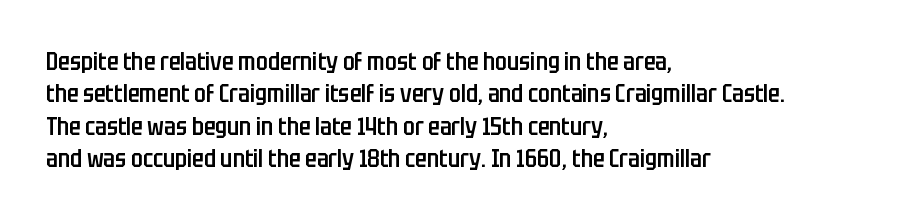
Does the leading feel generous? No, just average. Words float on clear page, feet unadorned. These lines carry some extra weight — a demibold, not a full bold. A classic flush-left, rag-right setting is used for this passage. The letters sit at their default tracking, neither squeezed nor spread.
